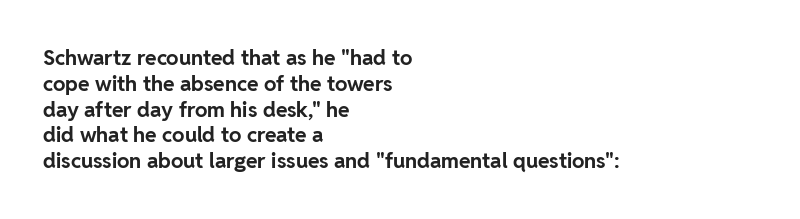
The image shows 21 px bold type, upright; set left-aligned, line spacing 1.23x, normal letter spacing, not underlined.
